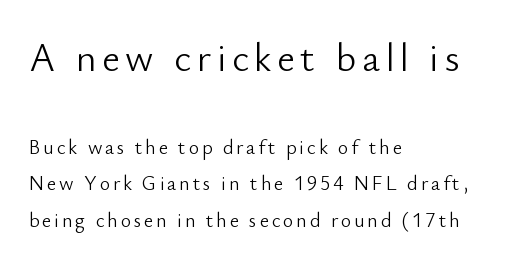
{"serif": "no", "italic": "no", "bold": "no", "weight": "light", "width": "normal", "stroke_contrast": "low", "x_height": "small", "monospaced": "no", "underline": "no", "align": "left", "line_spacing_ratio": 1.83, "larger_block": "first", "size_ratio": 1.95, "glyph_px": 39}
